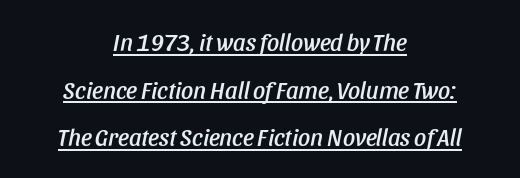
Q: Is the text italic (slanted)? A: Yes, it leans right by about 11 degrees.
Q: Is the text underlined? A: Yes.
Q: How is the paragraph aligned? A: Centered.
Q: Is the spacing between letters normal or unusually wide? A: Normal.
Q: Is the spacing between lines tight, normal or loose? A: Loose.
